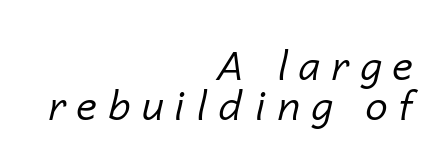
The ragged edge is on the left, which tells us the setting is flush right. Decoration check: the copy has no underline. These lines are rendered in a variable-pitch font. The axis of the letterforms is tilted away from vertical.
